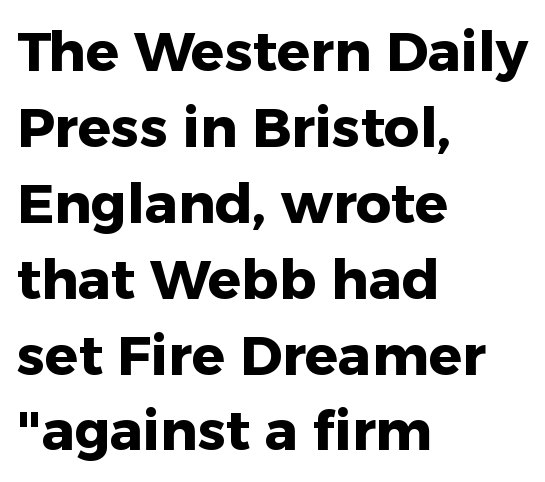
Summary of vertical rhythm: regular, with standard interline spacing. A roman cut, with each character standing at attention. Nobody drew a line under any word here. Think of a printed novel: that variable character pitch is what you see here. Serif or sans? Sans — the stroke terminals are bare.
